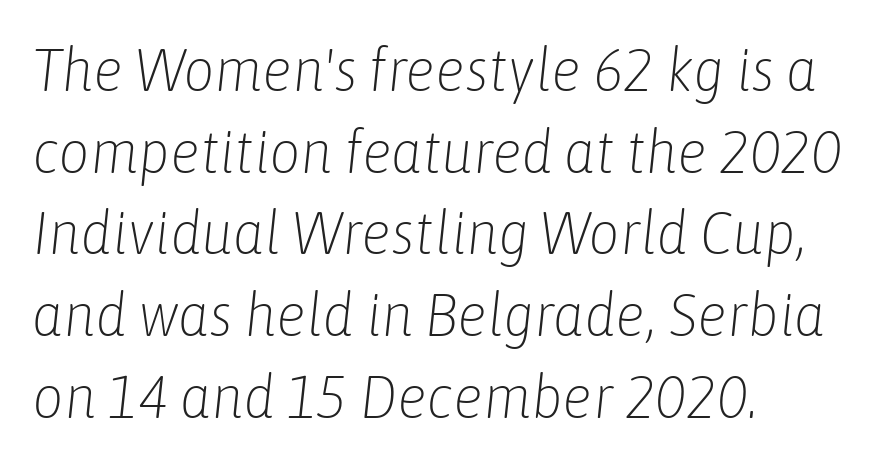
The image shows 61 px light, condensed type, italic (leaning right); set left-aligned, normal line spacing (1.34x), normal letter spacing, not underlined; low stroke contrast and a medium x-height.
